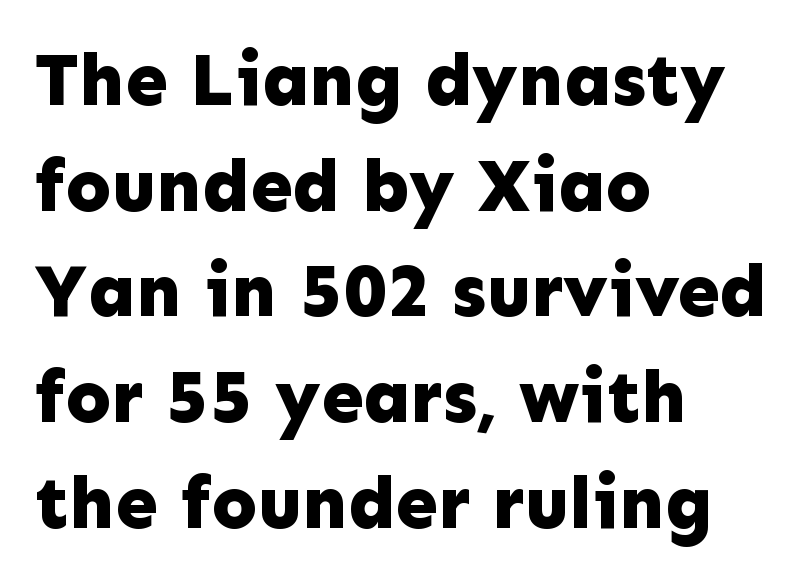
{"serif": "no", "italic": "no", "bold": "yes", "weight": "bold", "width": "normal", "stroke_contrast": "low", "x_height": "medium", "monospaced": "no", "underline": "no", "align": "left", "line_spacing": "normal", "line_spacing_ratio": 1.41, "letter_spacing": "normal", "letter_spacing_em": 0.0, "glyph_px": 75}
